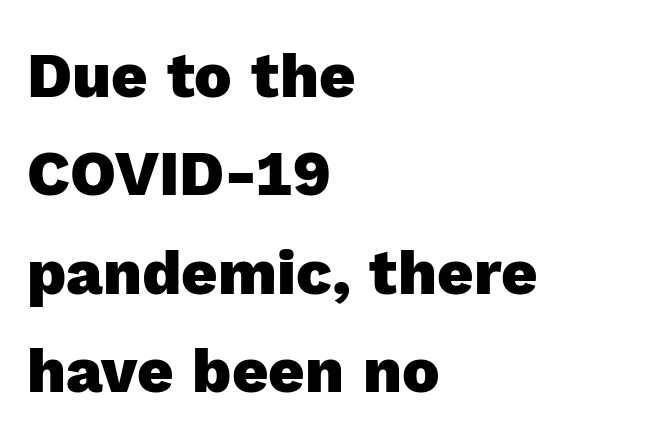
{"serif": "no", "italic": "no", "bold": "yes", "weight": "heavy", "width": "normal", "x_height": "medium", "monospaced": "no", "underline": "no", "align": "left", "line_spacing": "normal", "line_spacing_ratio": 1.56, "letter_spacing": "normal", "letter_spacing_em": 0.0, "glyph_px": 63}
